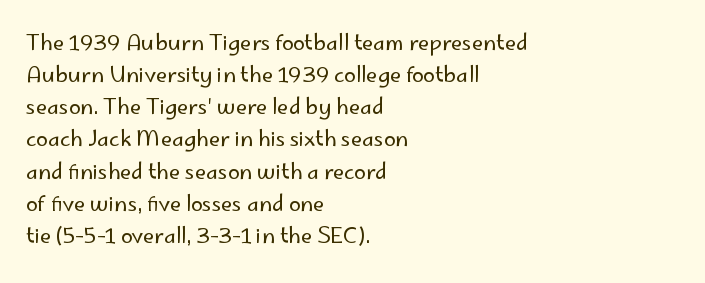
The image shows 21 px text type, upright; set left-aligned, normal line spacing (1.53x), normal letter spacing, not underlined.
